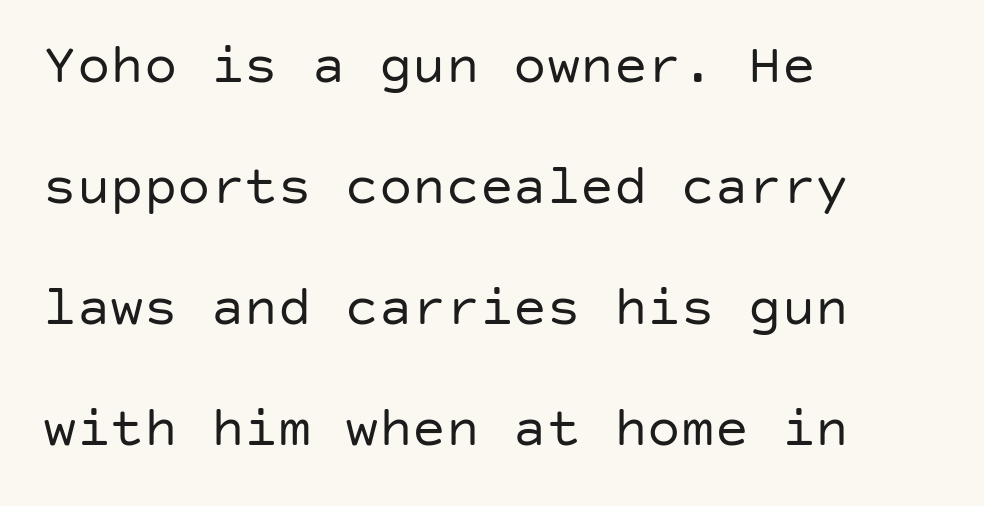
Q: Is the text bold? A: No.
Q: Is the text italic (slanted)? A: No, it is upright.
Q: Is the typeface a serif or a sans-serif typeface? A: Sans-serif.
Q: Is the text underlined? A: No.
Q: How is the paragraph aligned? A: Left-aligned.
Q: Is the spacing between letters normal or unusually wide? A: Normal.
Q: Is the spacing between lines tight, normal or loose? A: Loose.
Q: Width (condensed, normal, or wide)? A: Normal.
Q: Stroke contrast? A: Low.
Q: x-height? A: Large.
